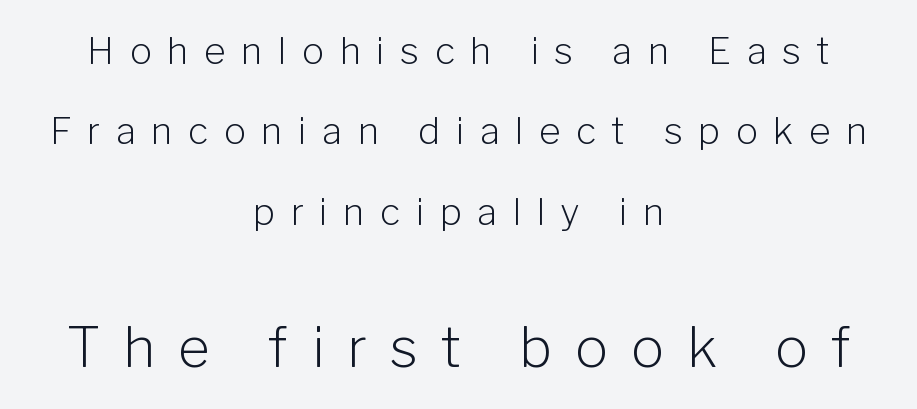
Every stem runs plumb, perpendicular to the baseline. Honestly, there is no underline to notice here at all. Compared with typical paragraphs, the rows here are farther apart. Horizontal alignment here is central, giving a formal, balanced look.
